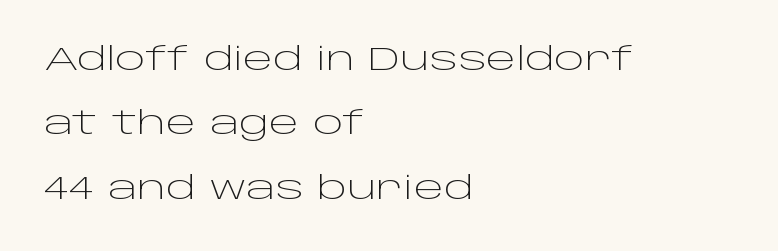
Left-aligned paragraph, ragged on the right. Classification — sans serif. Beneath every word, the page is bare. Is there any slant? The stems are plumb.
